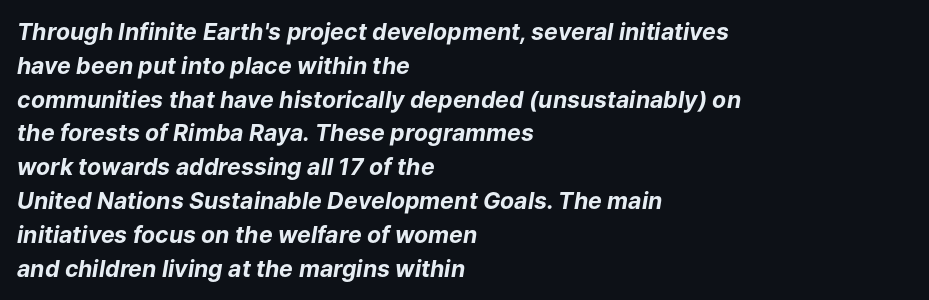
It's the slanting kind of type. Students, this is bold: see how much ink each stroke carries. The rendering keeps characters at their native spacing. Vertical spacing — default. Descenders hang freely into open space. Teacher's note: observe the even left margin — that is flush-left alignment.
